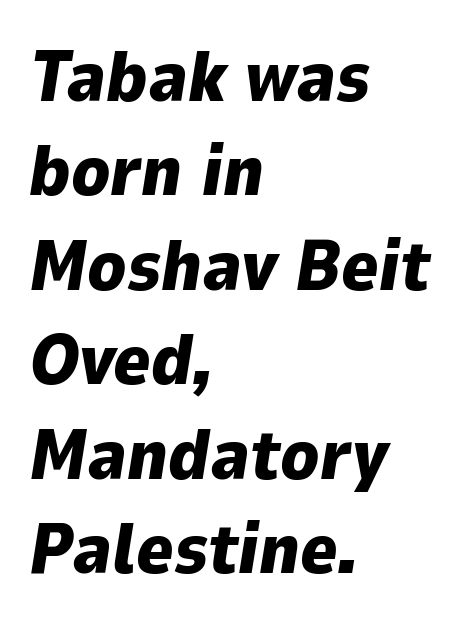
Q: Is the text bold? A: Yes.
Q: Is the text italic (slanted)? A: Yes, it leans right by about 9 degrees.
Q: Is the text underlined? A: No.
Q: How is the paragraph aligned? A: Left-aligned.
Q: Is the spacing between letters normal or unusually wide? A: Normal.
Q: Is the spacing between lines tight, normal or loose? A: Normal.
Q: Width (condensed, normal, or wide)? A: Normal.
Q: Stroke contrast? A: Low.
Q: x-height? A: Medium.
Q: Monospaced? A: No.
